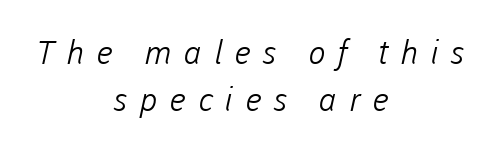
{"serif": "no", "bold": "no", "weight": "light", "width": "normal", "stroke_contrast": "low", "x_height": "medium", "monospaced": "no", "underline": "no", "align": "center", "line_spacing": "normal", "line_spacing_ratio": 1.41, "letter_spacing": "wide", "letter_spacing_em": 0.36, "glyph_px": 33}
